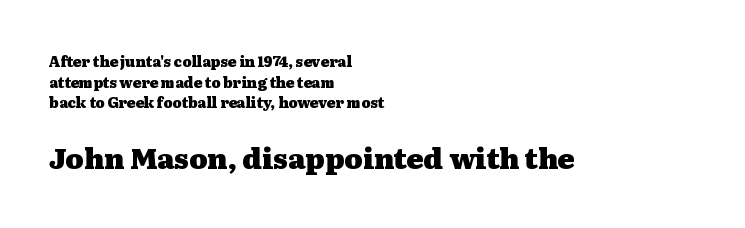
Q: Is the text bold? A: Yes.
Q: Is the text italic (slanted)? A: No, it is upright.
Q: Is the typeface a serif or a sans-serif typeface? A: Serif.
Q: Is the text underlined? A: No.
Q: How is the paragraph aligned? A: Left-aligned.
Q: Is the spacing between letters normal or unusually wide? A: Normal.
Q: Is the spacing between lines tight, normal or loose? A: Normal.
Q: Which block of text is set in a larger size, the first (top) or the second (bottom)? A: The second (bottom) one.
Q: Width (condensed, normal, or wide)? A: Wide.
Q: Stroke contrast? A: Medium.
Q: x-height? A: Medium.
Q: Monospaced? A: No.
